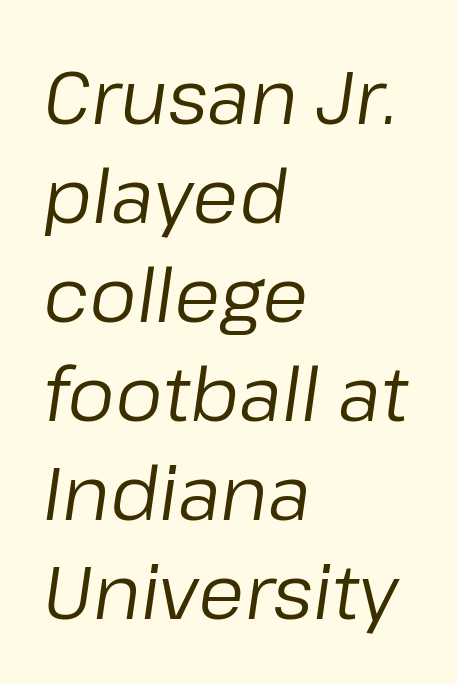
Q: Is the text bold? A: No.
Q: Is the text italic (slanted)? A: Yes, it leans right by about 8 degrees.
Q: Is the text underlined? A: No.
Q: How is the paragraph aligned? A: Left-aligned.
Q: Is the spacing between letters normal or unusually wide? A: Normal.
Q: Is the spacing between lines tight, normal or loose? A: Normal.
Q: Width (condensed, normal, or wide)? A: Normal.
Q: Stroke contrast? A: Low.
Q: x-height? A: Medium.
Q: Monospaced? A: No.
